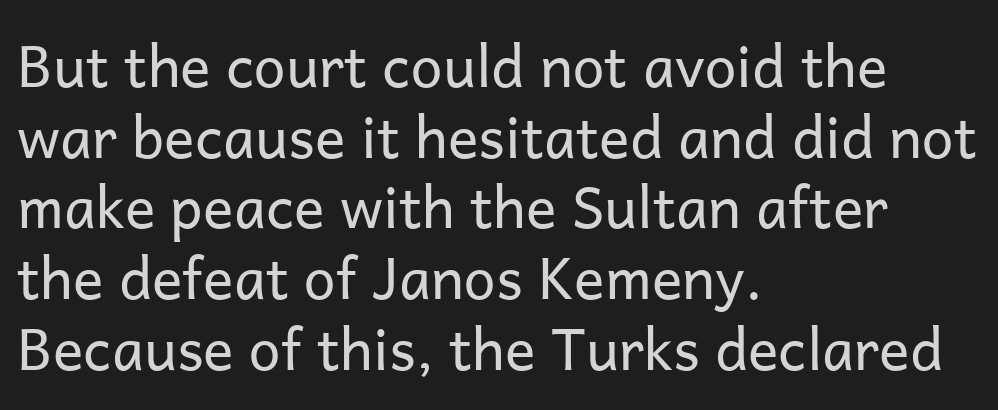
Stroke thickness stays within the range of a standard reading face or lighter. The lines in this sample share a left origin and differ only in where they stop. Words appear dense and cohesive because spacing is normal. The face used here is proportionally spaced, like ordinary book or web type. Grotesque or geometric, the face here clearly has no serifs.
